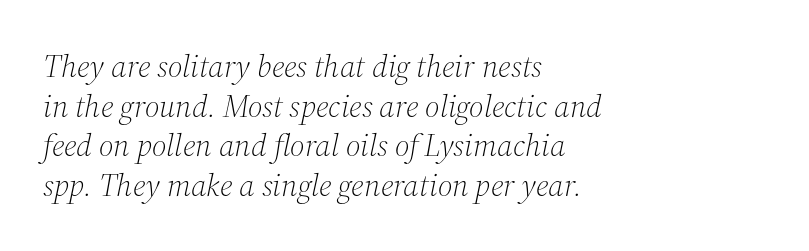
Q: Is the text bold? A: No.
Q: Is the text italic (slanted)? A: Yes, it leans right by about 12 degrees.
Q: Is the typeface a serif or a sans-serif typeface? A: Serif.
Q: Is the text underlined? A: No.
Q: How is the paragraph aligned? A: Left-aligned.
Q: Is the spacing between letters normal or unusually wide? A: Normal.
Q: Width (condensed, normal, or wide)? A: Normal.
Q: Stroke contrast? A: Medium.
Q: x-height? A: Medium.
Q: Monospaced? A: No.
